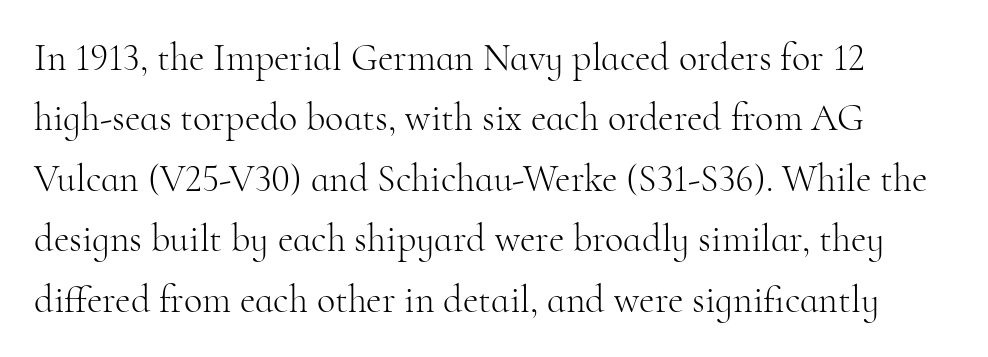
Letter spacing: default. The leading is moderate, giving the passage an even texture. Anything drawn beneath the words? Only blank space. The font is comparable to plain body text, perhaps lighter. Proportional: the letters do not fall into vertical columns. These lines are composed in type with serifs.
